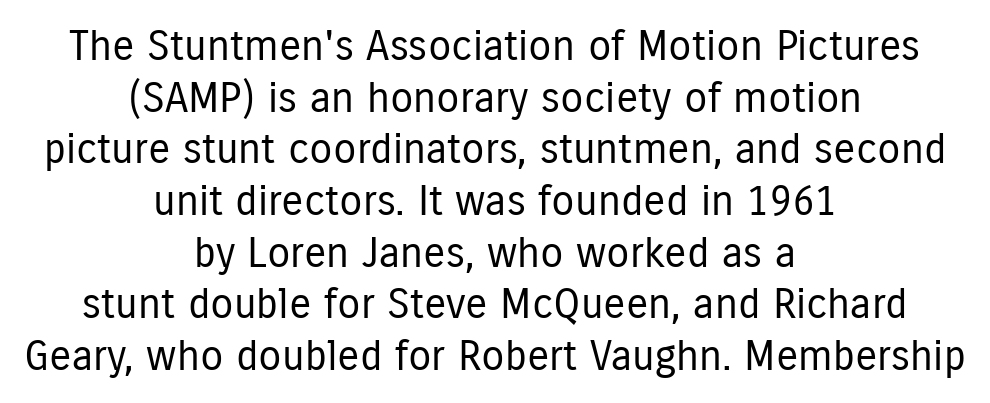
{"serif": "no", "italic": "no", "bold": "no", "weight": "regular", "width": "condensed", "stroke_contrast": "low", "x_height": "medium", "monospaced": "no", "underline": "no", "align": "center", "line_spacing_ratio": 1.23, "letter_spacing": "normal", "letter_spacing_em": 0.0, "glyph_px": 42}
